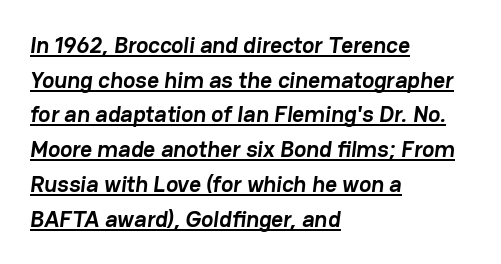
{"bold": "yes", "underline": "yes", "align": "left", "line_spacing": "normal", "line_spacing_ratio": 1.51, "letter_spacing": "normal", "letter_spacing_em": 0.0, "glyph_px": 23}
